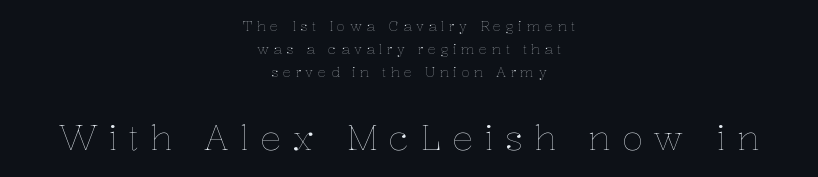
The image shows 35 px thin type, upright; set centered, normal line spacing (1.64x), unusually wide letter spacing (+0.31 em), not underlined; the second (bottom) block is 2.5x larger; low stroke contrast and a medium x-height.
